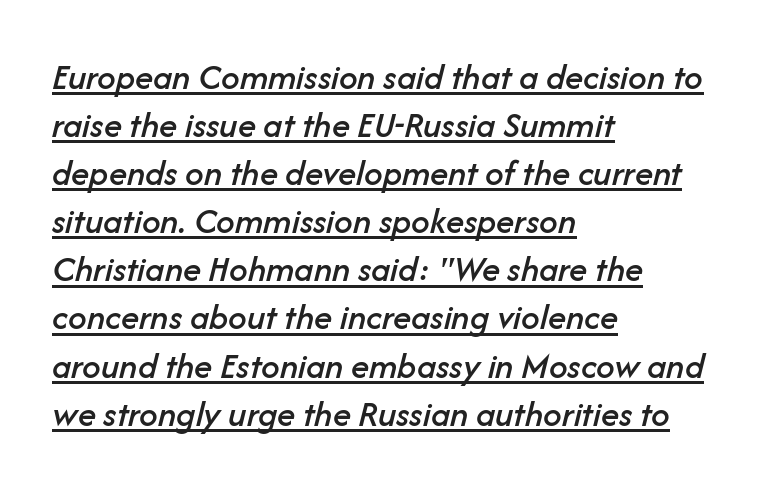
Spacing verdict: proportional, widths tailored to each character. This is underlined copy, the kind a proofreader might mark for attention. Each new line begins a customary step beneath the previous one. The tracking reads as untouched default to a designer's eye. Italic? Definitely — the glyphs are oblique.
